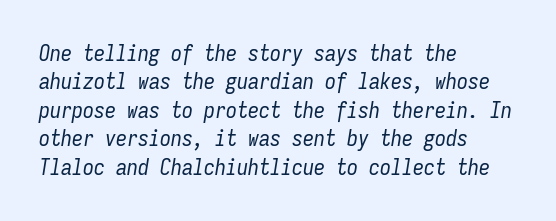
The image shows 22 px text type, italic (leaning right); set left-aligned, normal line spacing (1.29x), normal letter spacing, not underlined.
